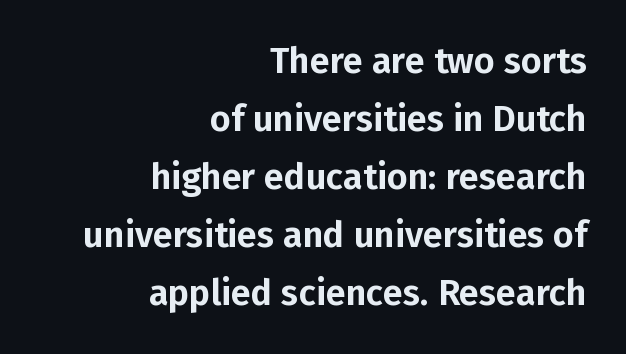
The image shows 36 px sans-serif type, upright; set right-aligned, normal line spacing (1.61x), normal letter spacing, not underlined; low stroke contrast and a medium x-height.
